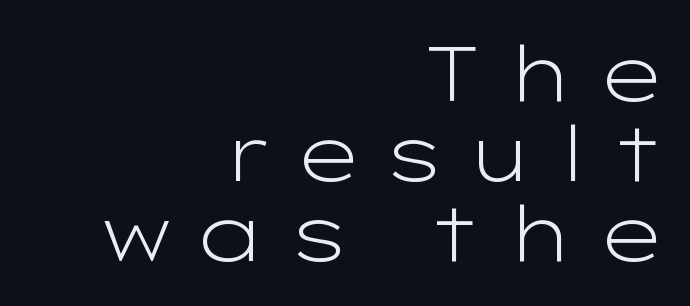
The image shows 77 px light, wide sans-serif type, upright; set right-aligned, tight line spacing (1.04x), unusually wide letter spacing (+0.26 em), not underlined; low stroke contrast and a medium x-height.
